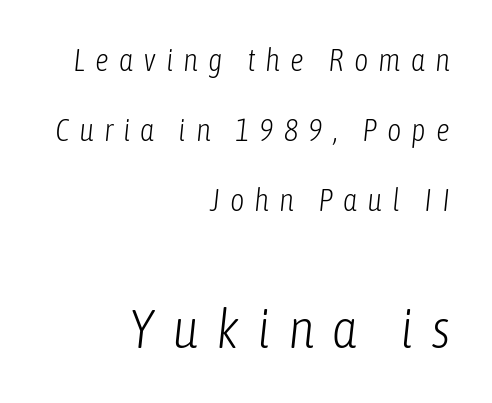
Q: Is the text bold? A: No.
Q: Is the text italic (slanted)? A: Yes, it leans right by about 6 degrees.
Q: Is the text underlined? A: No.
Q: How is the paragraph aligned? A: Right-aligned.
Q: Is the spacing between letters normal or unusually wide? A: Unusually wide.
Q: Is the spacing between lines tight, normal or loose? A: Loose.
Q: Which block of text is set in a larger size, the first (top) or the second (bottom)? A: The second (bottom) one.
Q: Width (condensed, normal, or wide)? A: Condensed.
Q: Stroke contrast? A: Low.
Q: x-height? A: Medium.
Q: Monospaced? A: No.
